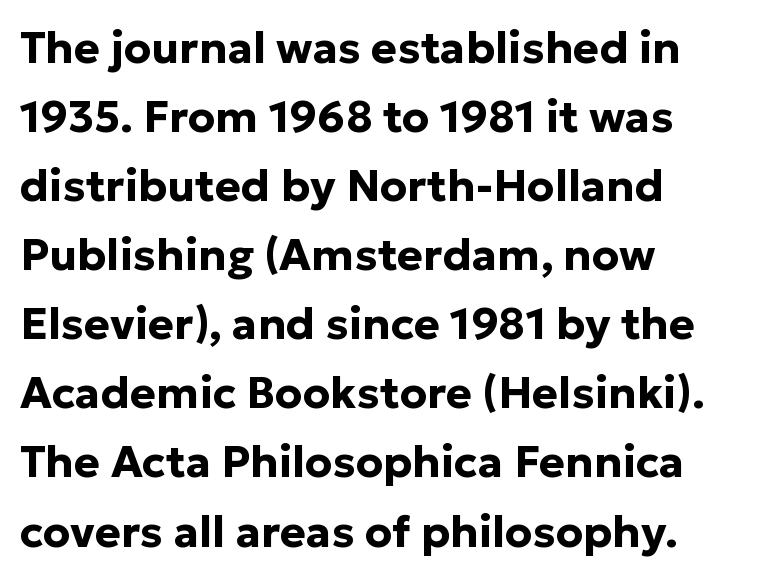
{"serif": "no", "italic": "no", "bold": "yes", "weight": "bold", "width": "normal", "stroke_contrast": "low", "x_height": "medium", "monospaced": "no", "underline": "no", "align": "left", "line_spacing": "normal", "line_spacing_ratio": 1.57, "letter_spacing": "normal", "letter_spacing_em": 0.0, "glyph_px": 44}
